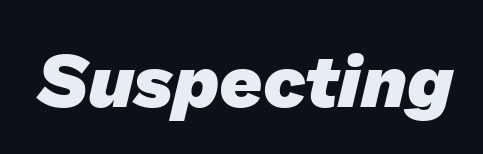
Decoration check: the copy has no underline. What weight is shown? A full bold with thick strokes. In terms of letterform style, serifs are entirely absent. What stands out about the letter spacing? Nothing — it is the standard amount. Proportional: the letters do not fall into vertical columns.
